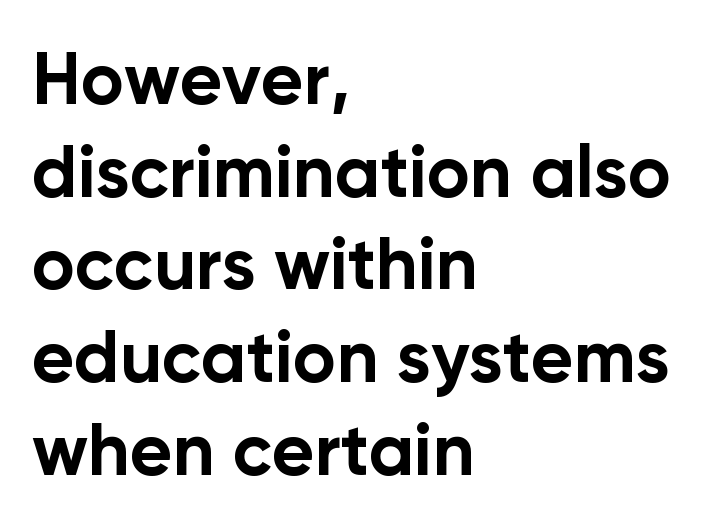
Typographic density is high because the face is bold. Baseline-to-baseline distance is the conventional proportion of letter height. This sample has the flowing, uneven cadence of proportional lettering. Compared with typical body copy, the letter spacing here is the same. The type sits square on the baseline with zero lean.
